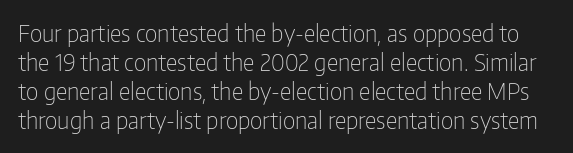
{"italic": "no", "bold": "no", "underline": "no", "line_spacing": "normal", "line_spacing_ratio": 1.26, "letter_spacing": "normal", "letter_spacing_em": 0.0, "glyph_px": 23}
